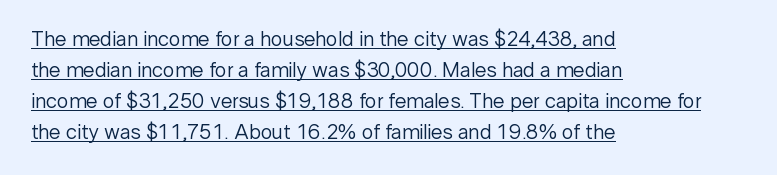
The image shows 21 px text type, upright; set left-aligned, normal line spacing (1.47x), normal letter spacing, underlined.
